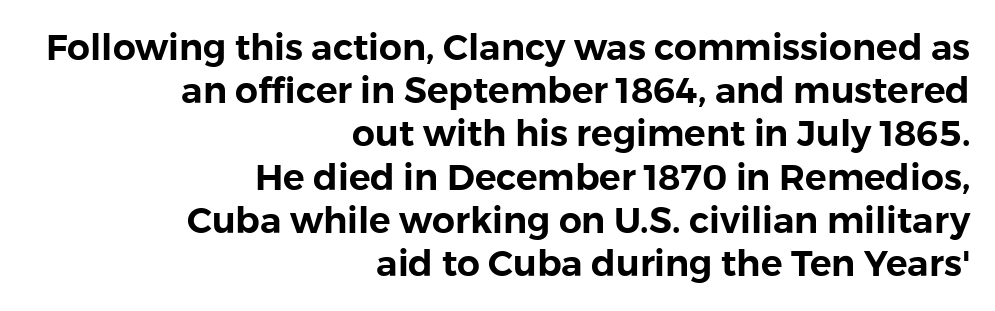
Q: Is the text italic (slanted)? A: No, it is upright.
Q: Is the typeface a serif or a sans-serif typeface? A: Sans-serif.
Q: Is the text underlined? A: No.
Q: How is the paragraph aligned? A: Right-aligned.
Q: Is the spacing between letters normal or unusually wide? A: Normal.
Q: Width (condensed, normal, or wide)? A: Normal.
Q: x-height? A: Medium.
Q: Monospaced? A: No.
